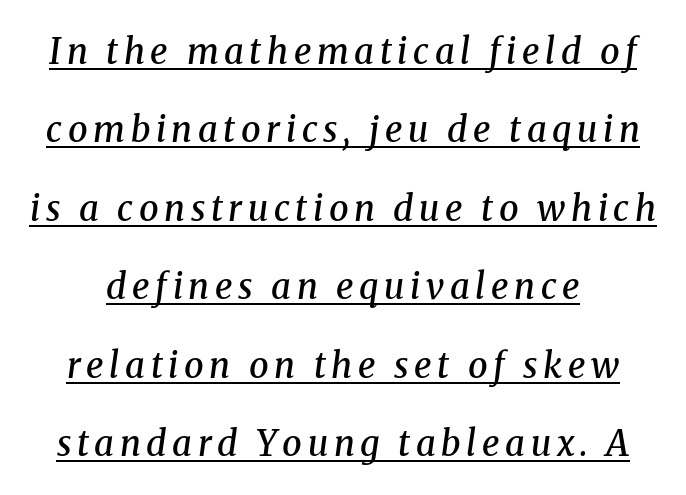
{"serif": "yes", "italic": "yes", "lean": "right", "slant_degrees": 8, "bold": "semi", "weight": "semibold", "width": "normal", "stroke_contrast": "medium", "x_height": "medium", "monospaced": "no", "underline": "yes", "line_spacing": "loose", "line_spacing_ratio": 2.24, "glyph_px": 35}
